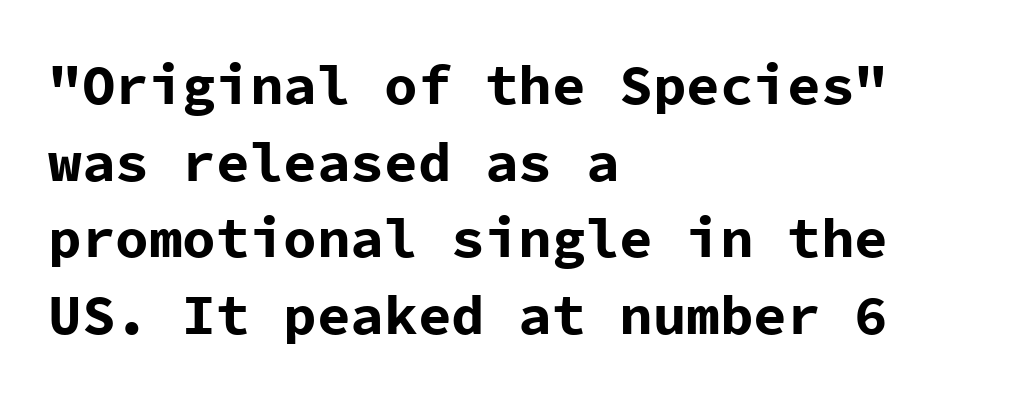
{"serif": "no", "italic": "no", "bold": "yes", "weight": "bold", "width": "normal", "stroke_contrast": "low", "x_height": "medium", "monospaced": "yes", "underline": "no", "align": "left", "line_spacing": "normal", "line_spacing_ratio": 1.37, "letter_spacing": "normal", "letter_spacing_em": 0.0, "glyph_px": 56}
